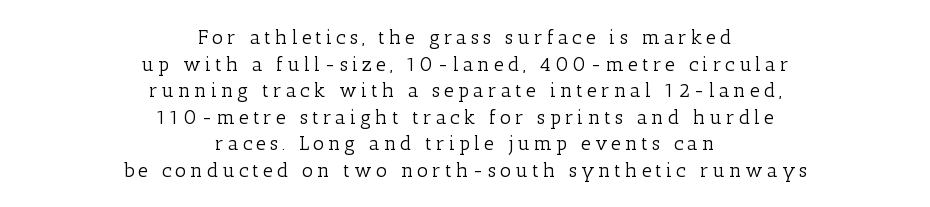
{"italic": "no", "bold": "no", "underline": "no", "align": "center", "line_spacing": "normal", "line_spacing_ratio": 1.33, "glyph_px": 20}
